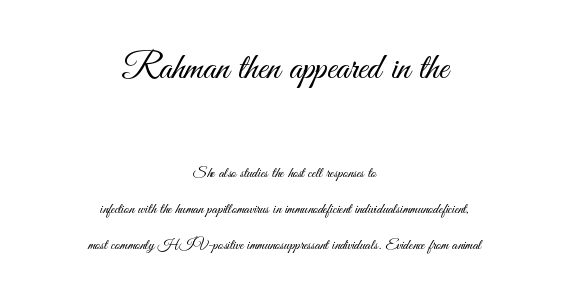
A bare baseline throughout the passage. Characters follow at the spacing the type designer built in. Loosely led — the rows are spread out. The strokes are not fattened; the text isn't bold.
